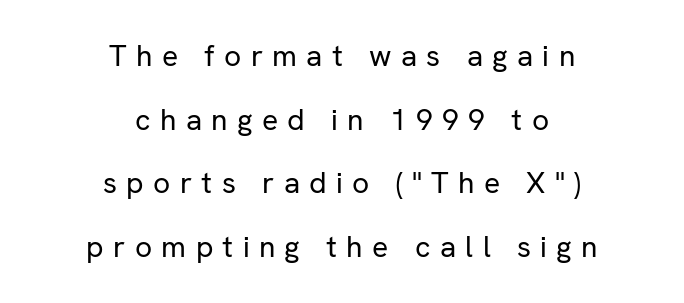
{"serif": "no", "italic": "no", "bold": "no", "weight": "regular", "width": "normal", "stroke_contrast": "low", "x_height": "medium", "monospaced": "no", "underline": "no", "align": "center", "line_spacing": "loose", "line_spacing_ratio": 2.12, "letter_spacing": "wide", "letter_spacing_em": 0.31, "glyph_px": 30}
